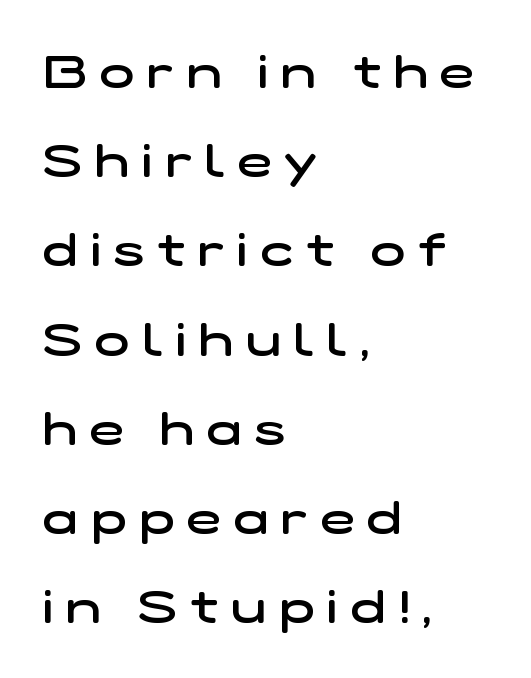
{"serif": "no", "bold": "semi", "weight": "semibold", "width": "wide", "stroke_contrast": "low", "x_height": "medium", "monospaced": "no", "underline": "no", "align": "left", "line_spacing": "loose", "line_spacing_ratio": 1.94, "letter_spacing": "wide", "letter_spacing_em": 0.28, "glyph_px": 46}
